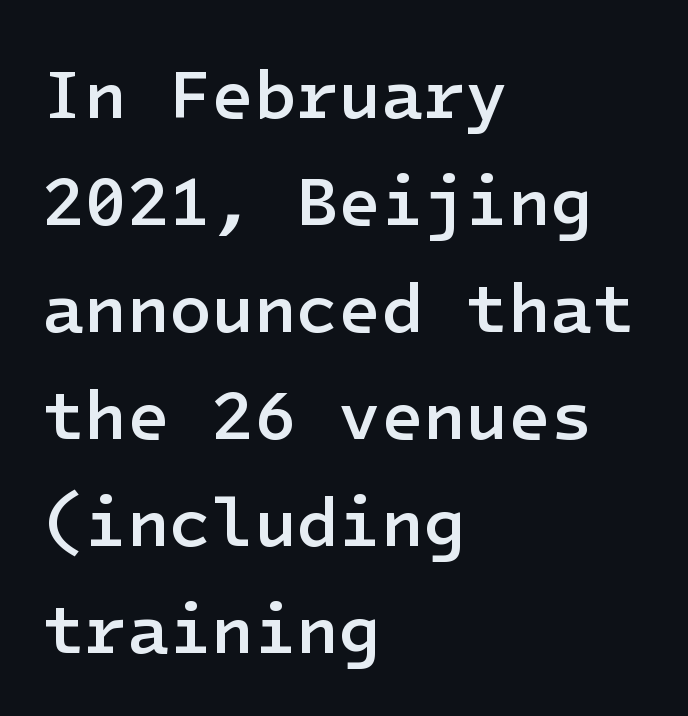
Q: Is the text bold? A: Semi-bold.
Q: Is the text italic (slanted)? A: No, it is upright.
Q: Is the typeface a serif or a sans-serif typeface? A: Sans-serif.
Q: Is the text underlined? A: No.
Q: How is the paragraph aligned? A: Left-aligned.
Q: Is the spacing between letters normal or unusually wide? A: Normal.
Q: Is the spacing between lines tight, normal or loose? A: Normal.
Q: Width (condensed, normal, or wide)? A: Normal.
Q: Stroke contrast? A: Low.
Q: x-height? A: Medium.
